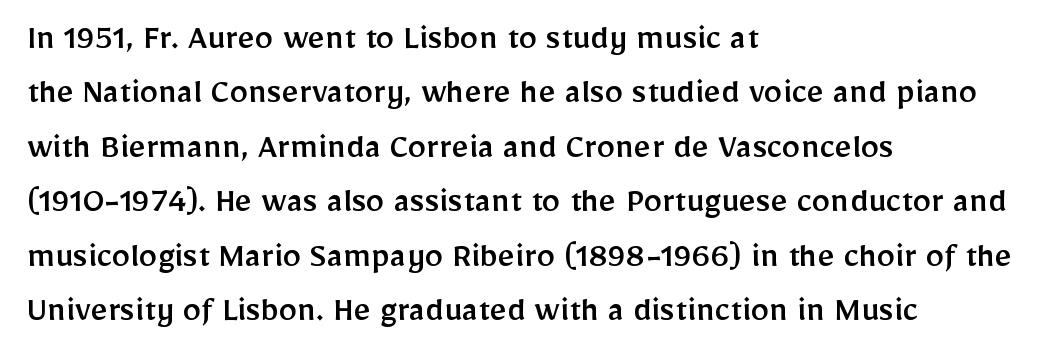
A roman cut, with each character standing at attention. Interline gaps are of average width in this sample. What kind of face is this? One without serifs — a sans. These lines are rendered in a variable-pitch font. Rule under the text: the space is simply empty.
